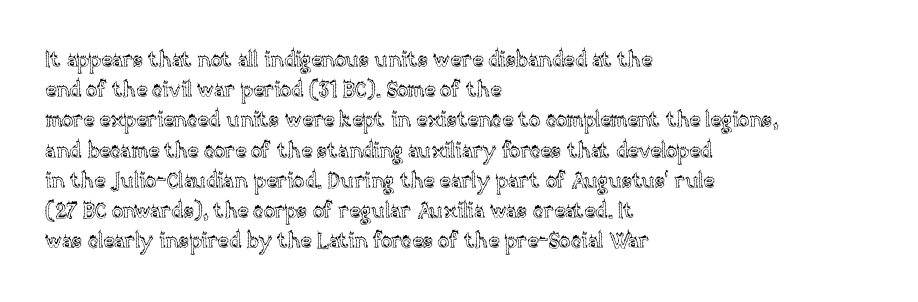
The image shows 21 px text type, upright; set left-aligned, normal line spacing (1.44x), normal letter spacing, not underlined.
